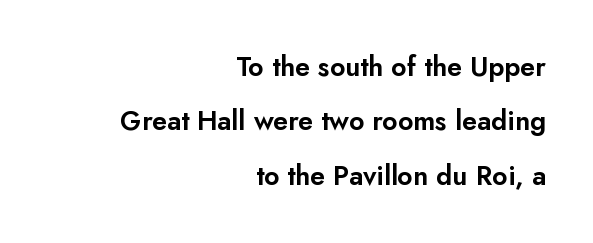
The image shows 27 px text type, upright; set right-aligned, loose line spacing (2.01x), normal letter spacing, not underlined.
